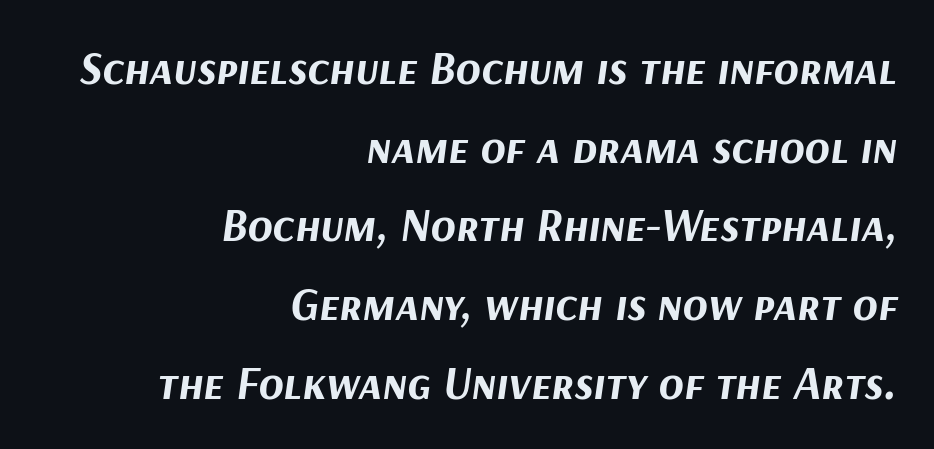
Q: Is the text bold? A: Yes.
Q: Is the text italic (slanted)? A: Yes, it leans right by about 9 degrees.
Q: Is the text underlined? A: No.
Q: How is the paragraph aligned? A: Right-aligned.
Q: Is the spacing between letters normal or unusually wide? A: Normal.
Q: Width (condensed, normal, or wide)? A: Normal.
Q: Stroke contrast? A: Medium.
Q: x-height? A: Medium.
Q: Monospaced? A: No.
